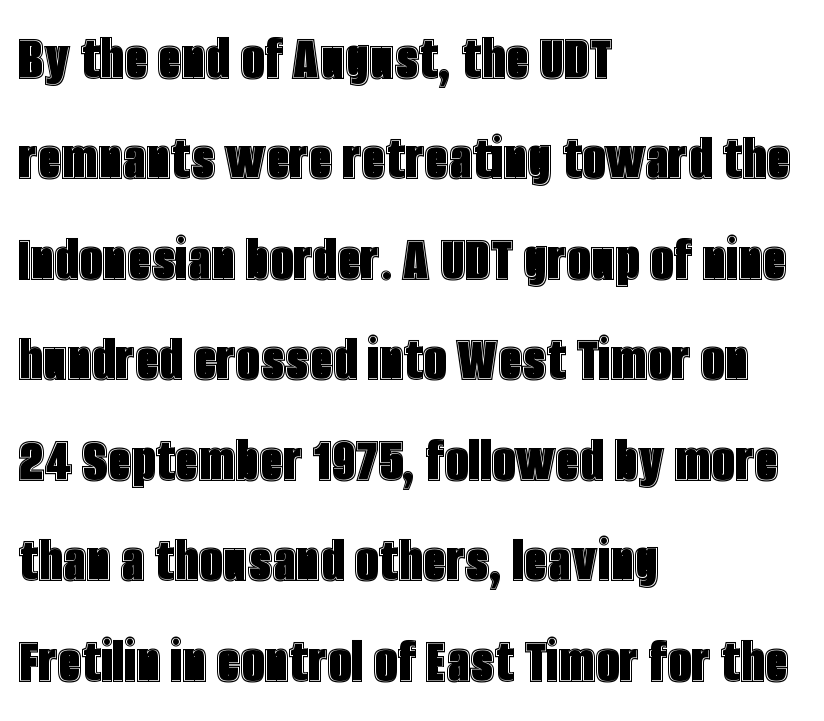
The image shows 67 px condensed type, upright; set left-aligned, normal line spacing (1.5x), normal letter spacing, not underlined; a large x-height.
